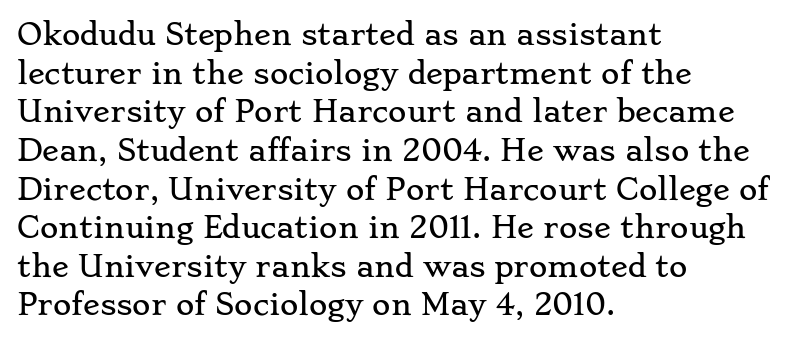
The image shows 28 px wide serif type, upright; set left-aligned, normal line spacing (1.38x), normal letter spacing, not underlined; low stroke contrast and a small x-height.
